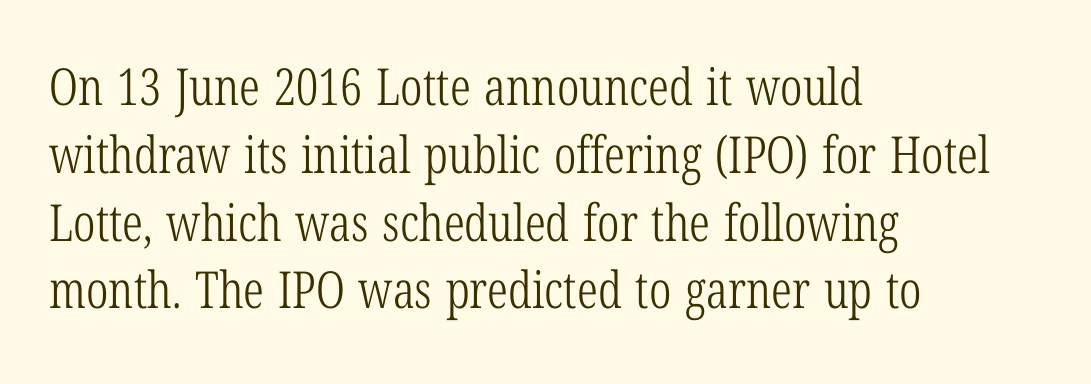
Is the stroke heavy? The answer is a plain regular-or-lighter. One-word summary of the alignment: left. The axis of the letterforms is exactly vertical. Honestly, the row spacing looks completely unremarkable.
